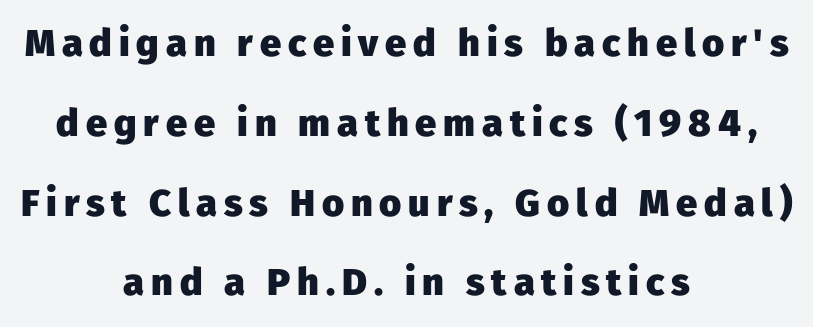
Q: Is the text bold? A: Yes.
Q: Is the text italic (slanted)? A: No, it is upright.
Q: Is the typeface a serif or a sans-serif typeface? A: Sans-serif.
Q: Is the text underlined? A: No.
Q: How is the paragraph aligned? A: Centered.
Q: Is the spacing between lines tight, normal or loose? A: Loose.
Q: Width (condensed, normal, or wide)? A: Normal.
Q: Stroke contrast? A: Low.
Q: x-height? A: Medium.
Q: Monospaced? A: No.
